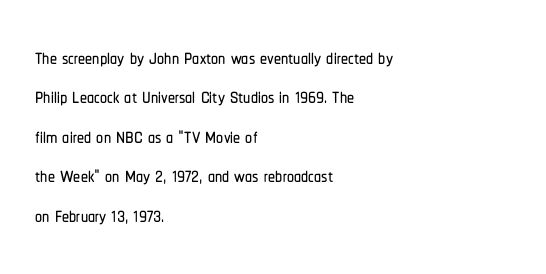
Q: Is the text italic (slanted)? A: No, it is upright.
Q: Is the typeface a serif or a sans-serif typeface? A: Sans-serif.
Q: Is the text underlined? A: No.
Q: How is the paragraph aligned? A: Left-aligned.
Q: Is the spacing between letters normal or unusually wide? A: Normal.
Q: Is the spacing between lines tight, normal or loose? A: Normal.
Q: Width (condensed, normal, or wide)? A: Condensed.
Q: Stroke contrast? A: Low.
Q: x-height? A: Medium.
Q: Monospaced? A: No.
